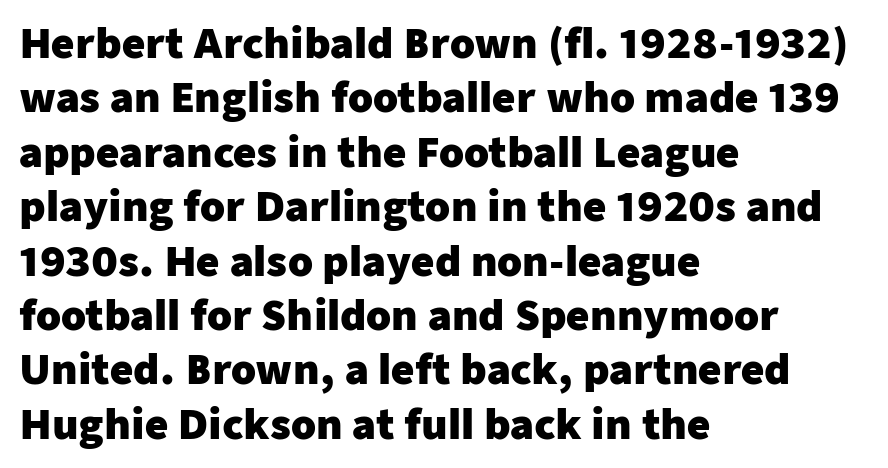
{"serif": "no", "italic": "no", "bold": "yes", "weight": "heavy", "width": "normal", "stroke_contrast": "low", "x_height": "medium", "monospaced": "no", "underline": "no", "align": "left", "line_spacing": "normal", "line_spacing_ratio": 1.36, "letter_spacing": "normal", "letter_spacing_em": 0.0, "glyph_px": 40}
